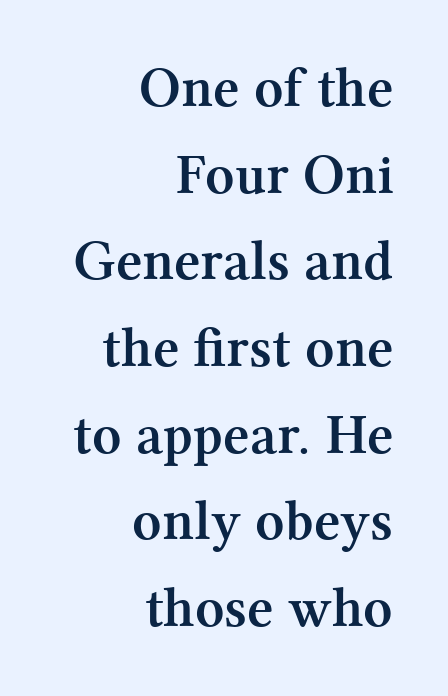
The image shows 57 px semibold serif type, upright; set right-aligned, normal line spacing (1.52x), normal letter spacing, not underlined; medium stroke contrast and a medium x-height.
